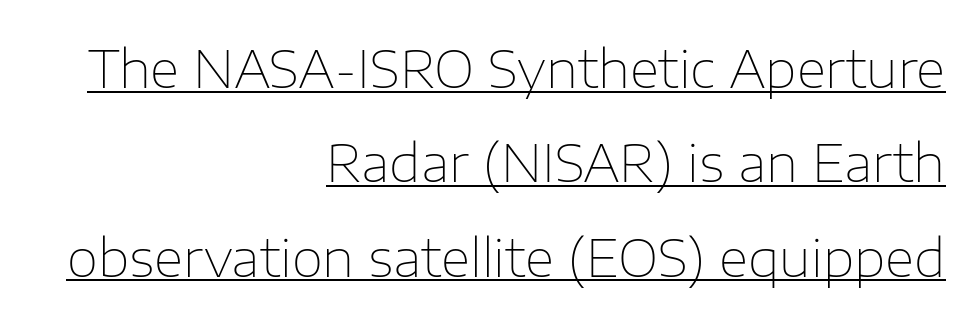
{"serif": "no", "italic": "no", "bold": "no", "weight": "thin", "width": "normal", "stroke_contrast": "low", "x_height": "medium", "monospaced": "no", "underline": "yes", "align": "right", "line_spacing_ratio": 1.85, "letter_spacing": "normal", "letter_spacing_em": 0.0, "glyph_px": 51}
